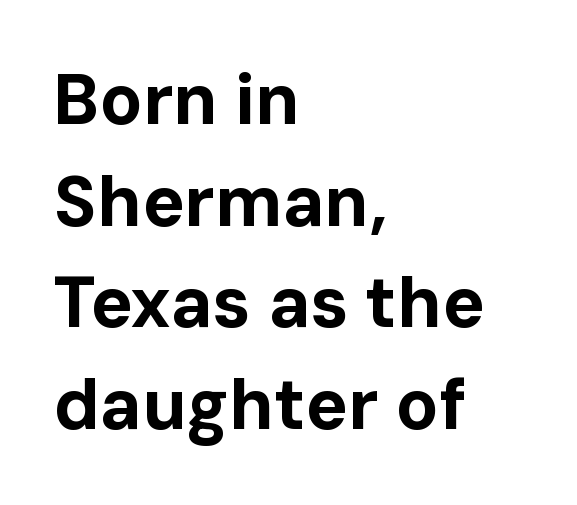
Q: Is the text bold? A: Yes.
Q: Is the text italic (slanted)? A: No, it is upright.
Q: Is the typeface a serif or a sans-serif typeface? A: Sans-serif.
Q: Is the text underlined? A: No.
Q: How is the paragraph aligned? A: Left-aligned.
Q: Is the spacing between letters normal or unusually wide? A: Normal.
Q: Is the spacing between lines tight, normal or loose? A: Normal.
Q: Width (condensed, normal, or wide)? A: Normal.
Q: Stroke contrast? A: Low.
Q: x-height? A: Medium.
Q: Monospaced? A: No.
